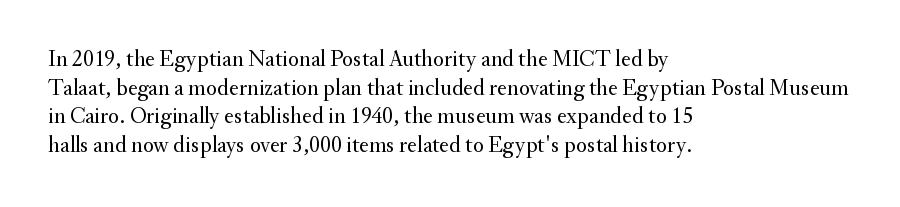
The image shows 23 px text type, upright; set left-aligned, normal line spacing (1.25x), normal letter spacing, not underlined.
